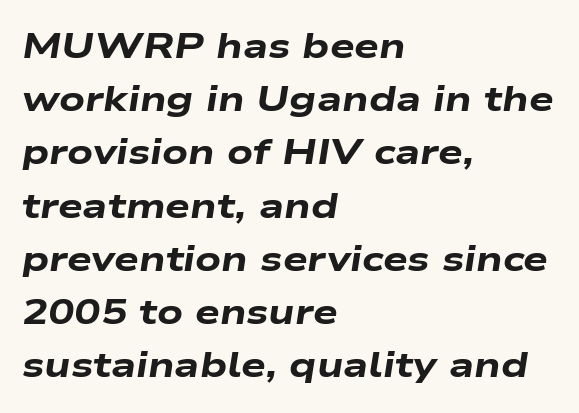
{"italic": "yes", "lean": "right", "slant_degrees": 9, "bold": "yes", "weight": "heavy", "width": "wide", "stroke_contrast": "low", "x_height": "medium", "monospaced": "no", "underline": "no", "align": "left", "line_spacing": "normal", "line_spacing_ratio": 1.52, "letter_spacing": "normal", "letter_spacing_em": 0.0, "glyph_px": 35}
